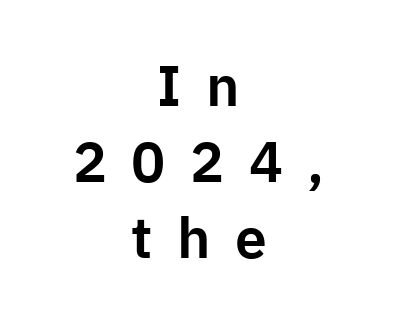
The image shows 57 px sans-serif type, upright; set centered, normal line spacing (1.33x), unusually wide letter spacing (+0.43 em), not underlined; low stroke contrast and a medium x-height.
